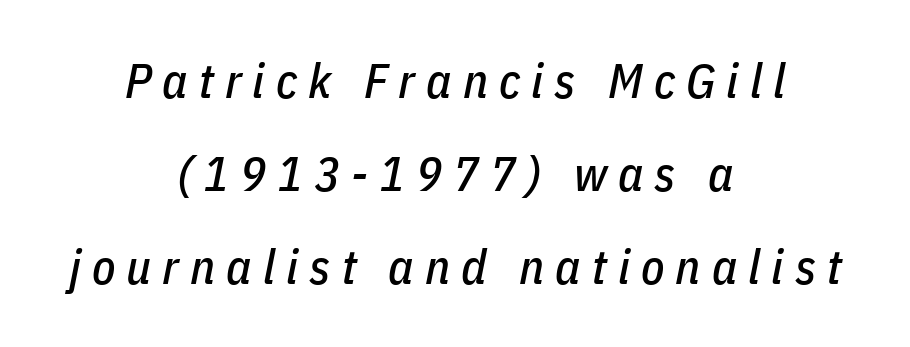
The image shows 48 px condensed type, italic (leaning right); set centered, loose line spacing (1.94x), unusually wide letter spacing (+0.23 em), not underlined; low stroke contrast and a medium x-height.
